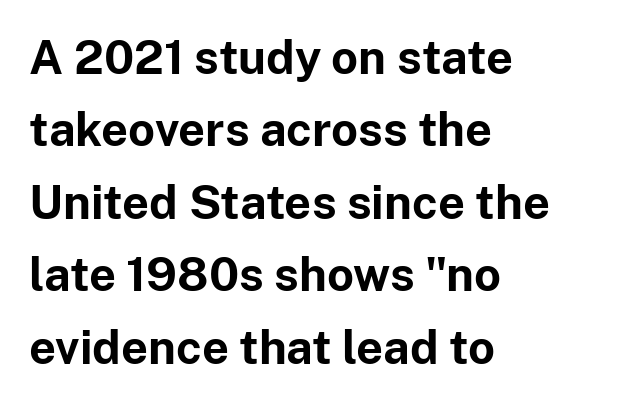
{"serif": "no", "italic": "no", "bold": "yes", "weight": "bold", "width": "normal", "stroke_contrast": "low", "x_height": "medium", "monospaced": "no", "underline": "no", "align": "left", "line_spacing": "normal", "line_spacing_ratio": 1.54, "letter_spacing": "normal", "letter_spacing_em": 0.0, "glyph_px": 47}
